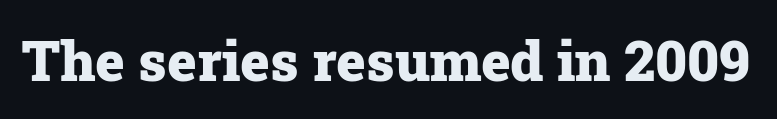
The image shows 56 px heavy serif type, upright; set normal letter spacing, not underlined; low stroke contrast and a medium x-height.
